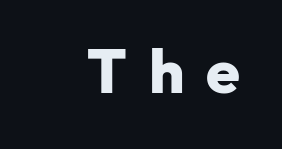
The image shows 61 px heavy sans-serif type, upright; set unusually wide letter spacing (+0.36 em), not underlined; low stroke contrast and a medium x-height.
